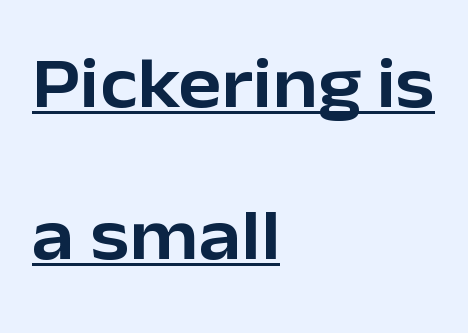
Q: Is the text italic (slanted)? A: No, it is upright.
Q: Is the typeface a serif or a sans-serif typeface? A: Sans-serif.
Q: Is the text underlined? A: Yes.
Q: How is the paragraph aligned? A: Left-aligned.
Q: Is the spacing between letters normal or unusually wide? A: Normal.
Q: Is the spacing between lines tight, normal or loose? A: Loose.
Q: Width (condensed, normal, or wide)? A: Normal.
Q: Stroke contrast? A: Low.
Q: x-height? A: Medium.
Q: Monospaced? A: No.
